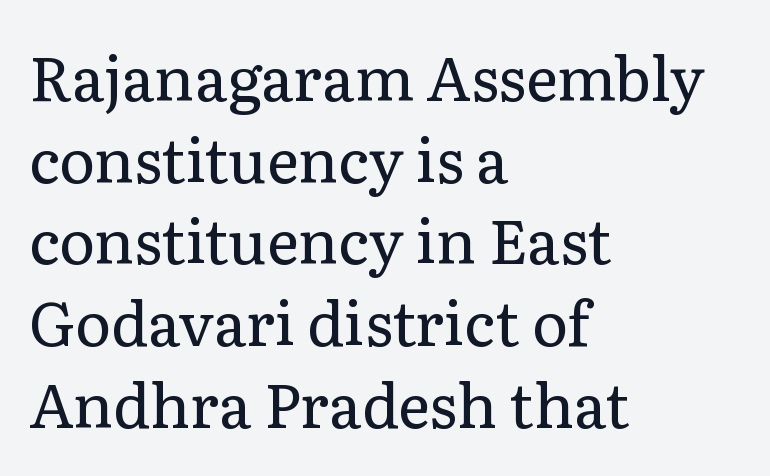
{"serif": "yes", "italic": "no", "bold": "no", "weight": "regular", "width": "normal", "stroke_contrast": "low", "x_height": "medium", "monospaced": "no", "underline": "no", "align": "left", "line_spacing": "normal", "line_spacing_ratio": 1.34, "letter_spacing": "normal", "letter_spacing_em": 0.0, "glyph_px": 61}
